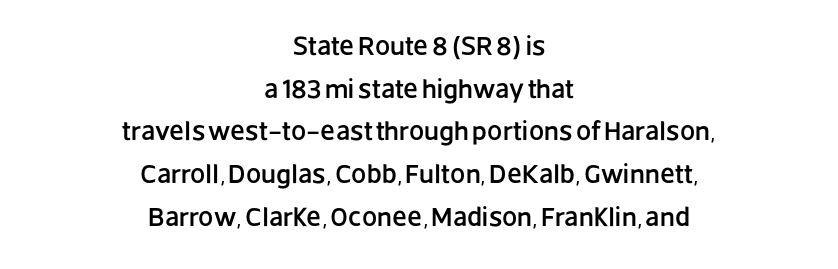
Q: Is the text italic (slanted)? A: No, it is upright.
Q: Is the text underlined? A: No.
Q: How is the paragraph aligned? A: Centered.
Q: Is the spacing between letters normal or unusually wide? A: Normal.
Q: Is the spacing between lines tight, normal or loose? A: Normal.
